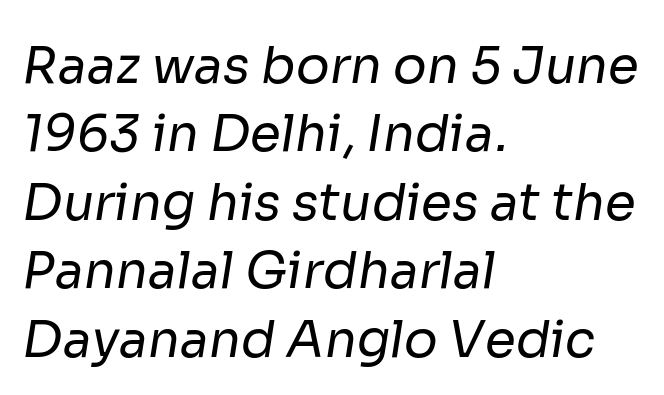
{"serif": "no", "bold": "no", "weight": "regular", "width": "normal", "stroke_contrast": "low", "x_height": "medium", "monospaced": "no", "underline": "no", "align": "left", "line_spacing": "normal", "line_spacing_ratio": 1.37, "letter_spacing": "normal", "letter_spacing_em": 0.0, "glyph_px": 50}
